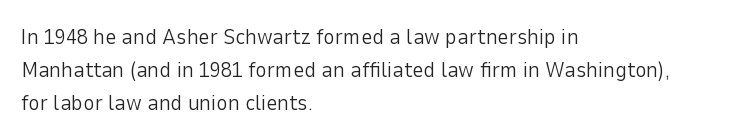
Q: Is the text bold? A: No.
Q: Is the text italic (slanted)? A: No, it is upright.
Q: Is the text underlined? A: No.
Q: How is the paragraph aligned? A: Left-aligned.
Q: Is the spacing between letters normal or unusually wide? A: Normal.
Q: Is the spacing between lines tight, normal or loose? A: Normal.
